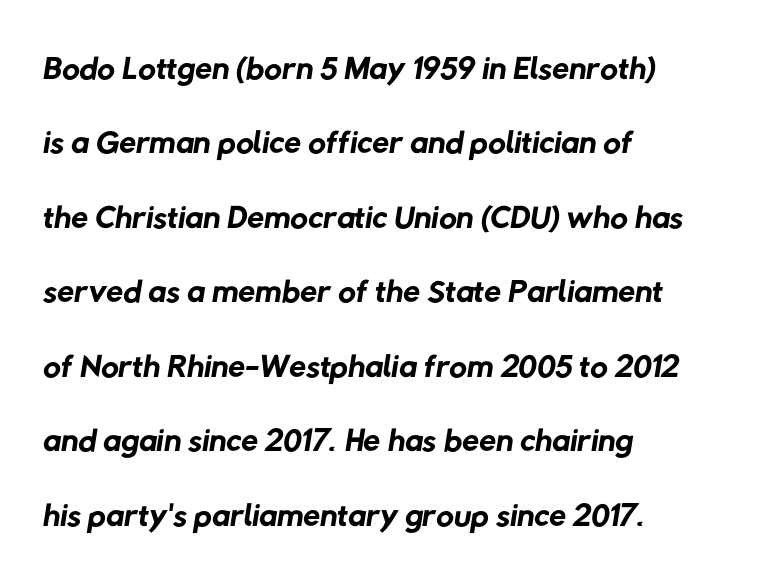
Unlike a traditional serif, this face leaves its strokes unadorned. Leading: standard. A student would call this left alignment; a typographer would say flush left, rag right. This sample has the flowing, uneven cadence of proportional lettering. Tracking value appears to be zero — textbook default spacing.
